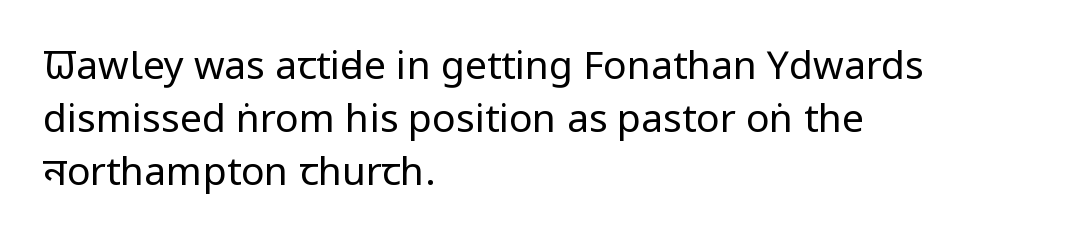
The image shows 39 px regular-weight, condensed sans-serif type, upright; set left-aligned, normal line spacing (1.36x), normal letter spacing, not underlined; low stroke contrast and a large x-height.
